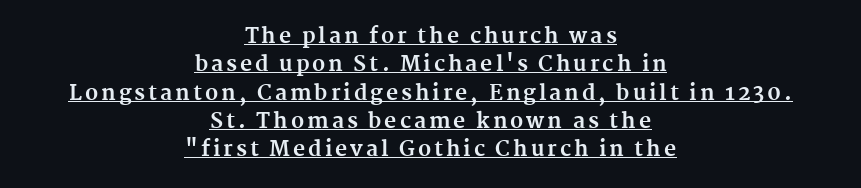
The image shows 21 px bold type, upright; set centered, normal line spacing (1.35x), underlined.
